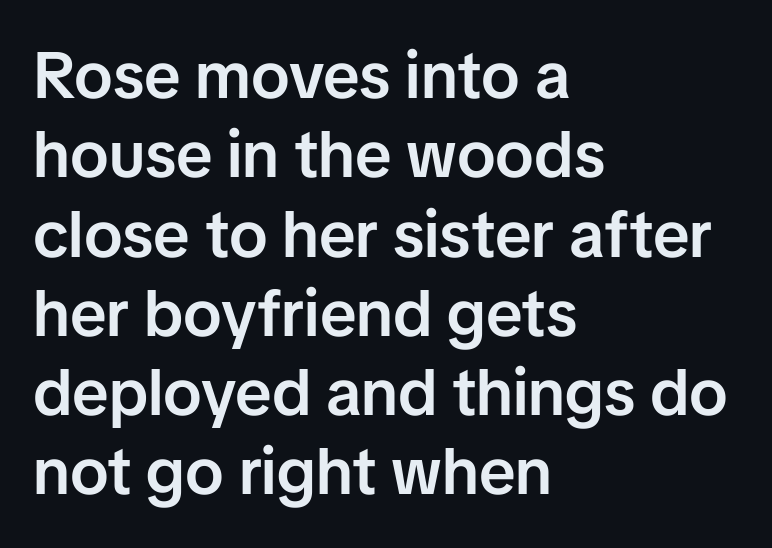
Q: Is the text bold? A: Semi-bold.
Q: Is the text italic (slanted)? A: No, it is upright.
Q: Is the typeface a serif or a sans-serif typeface? A: Sans-serif.
Q: Is the text underlined? A: No.
Q: How is the paragraph aligned? A: Left-aligned.
Q: Is the spacing between letters normal or unusually wide? A: Normal.
Q: Width (condensed, normal, or wide)? A: Normal.
Q: Stroke contrast? A: Low.
Q: x-height? A: Medium.
Q: Monospaced? A: No.
